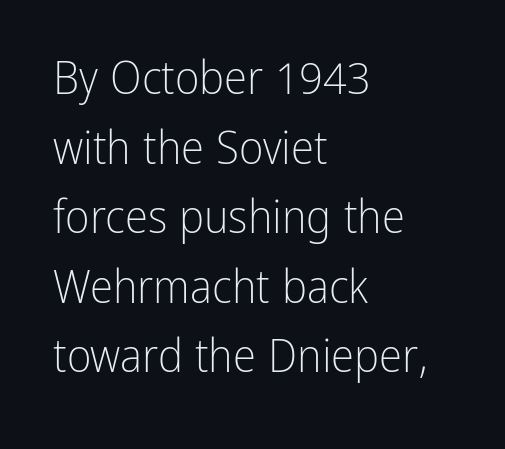
Q: Is the text bold? A: No.
Q: Is the text italic (slanted)? A: No, it is upright.
Q: Is the typeface a serif or a sans-serif typeface? A: Sans-serif.
Q: Is the text underlined? A: No.
Q: How is the paragraph aligned? A: Left-aligned.
Q: Is the spacing between letters normal or unusually wide? A: Normal.
Q: Is the spacing between lines tight, normal or loose? A: Normal.
Q: Width (condensed, normal, or wide)? A: Condensed.
Q: Stroke contrast? A: Low.
Q: x-height? A: Medium.
Q: Monospaced? A: No.
